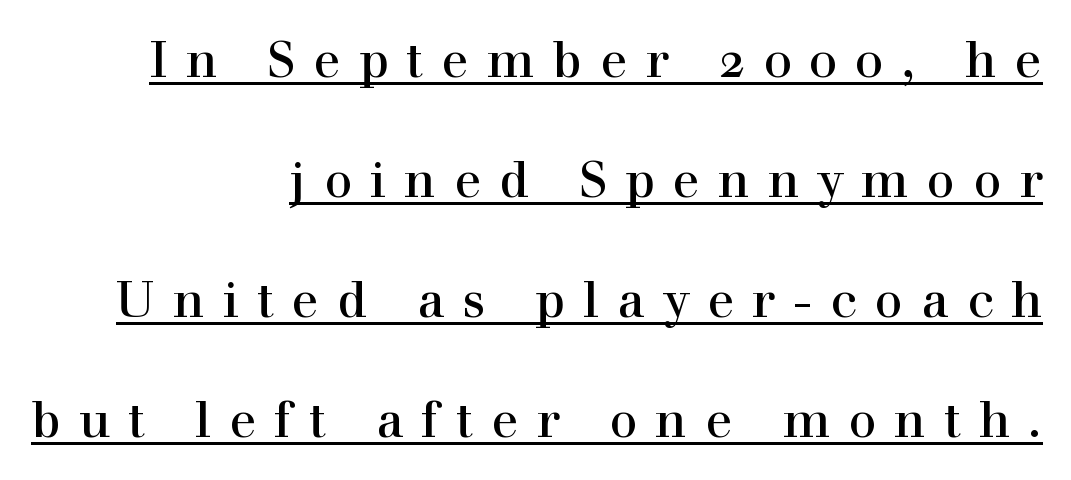
Quick note: underline on. These lines are composed in type with serifs. Substantial extra tracking has been applied to these lines. Loosely led — the rows are spread out.
